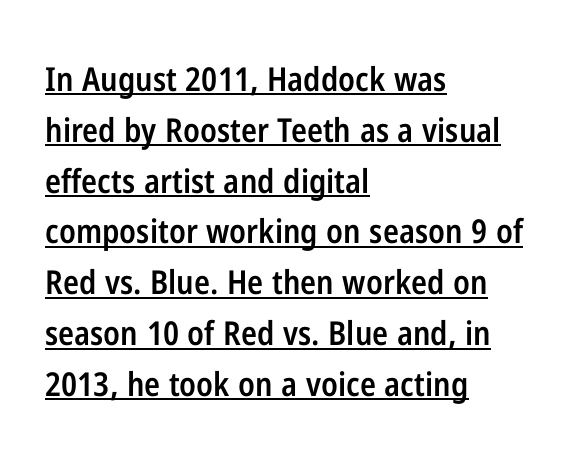
The typesetter chose a ragged-right arrangement here. Is there an underline? Yes — a line sits under the letters. Its strokes are somewhat broadened, the hallmark of semibold type. Look at the tracking — it's just the regular setting, nothing added. You could not count columns in this text — the font is proportionally spaced. The space between consecutive lines is moderate.
